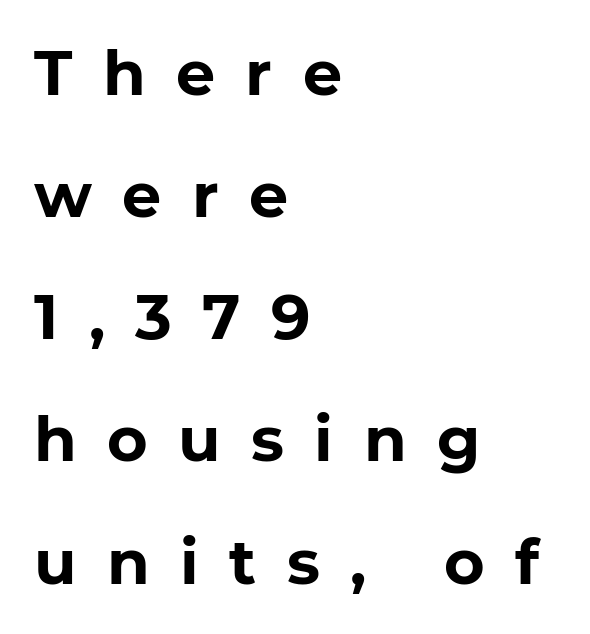
{"serif": "no", "italic": "no", "bold": "yes", "weight": "bold", "width": "normal", "stroke_contrast": "low", "x_height": "medium", "monospaced": "no", "underline": "no", "align": "left", "line_spacing": "loose", "line_spacing_ratio": 1.97, "letter_spacing": "wide", "letter_spacing_em": 0.49, "glyph_px": 62}
